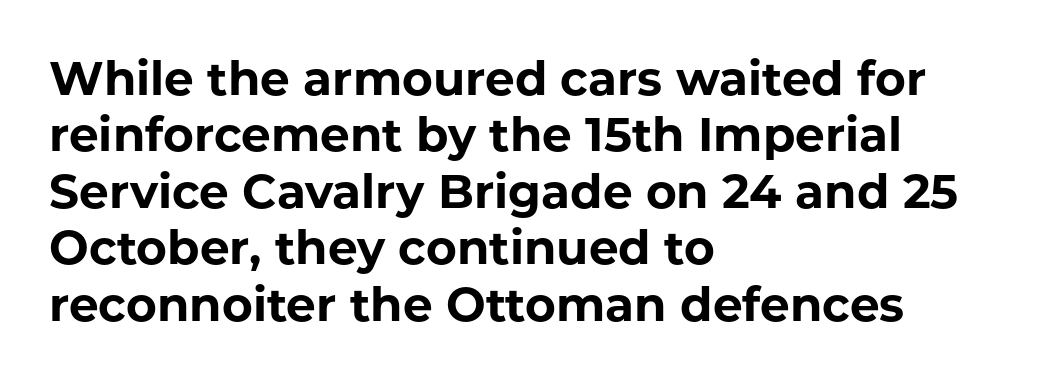
{"serif": "no", "italic": "no", "bold": "yes", "weight": "bold", "width": "normal", "stroke_contrast": "low", "x_height": "medium", "monospaced": "no", "underline": "no", "align": "left", "line_spacing_ratio": 1.2, "letter_spacing": "normal", "letter_spacing_em": 0.0, "glyph_px": 47}
